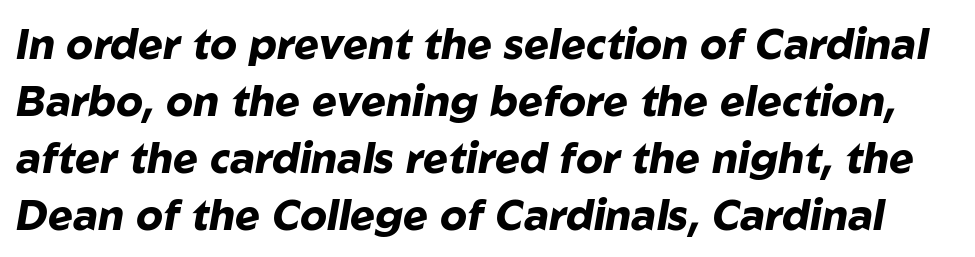
The image shows 42 px heavy type, italic (leaning right); set normal line spacing (1.36x), normal letter spacing, not underlined; low stroke contrast and a medium x-height.
